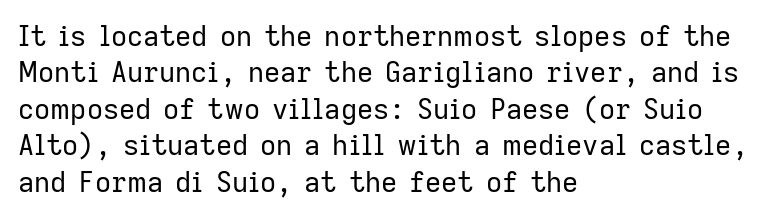
The image shows 28 px regular-weight sans-serif type, upright; set left-aligned, normal line spacing (1.3x), normal letter spacing, not underlined; low stroke contrast and a medium x-height.
